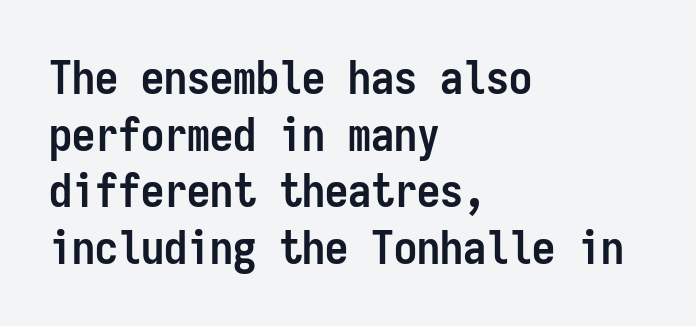
The image shows 46 px semibold, condensed sans-serif type, upright, monospaced; set left-aligned, line spacing 1.23x, normal letter spacing, not underlined; low stroke contrast and a medium x-height.
